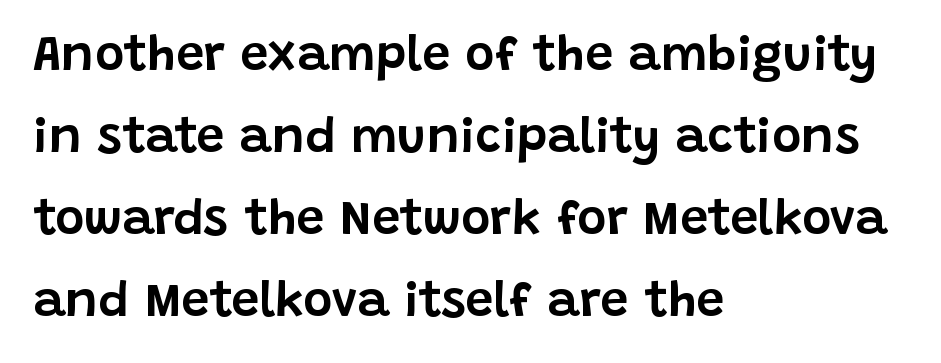
The image shows 50 px sans-serif type, upright; set left-aligned, normal line spacing (1.64x), normal letter spacing, not underlined; low stroke contrast and a large x-height.
